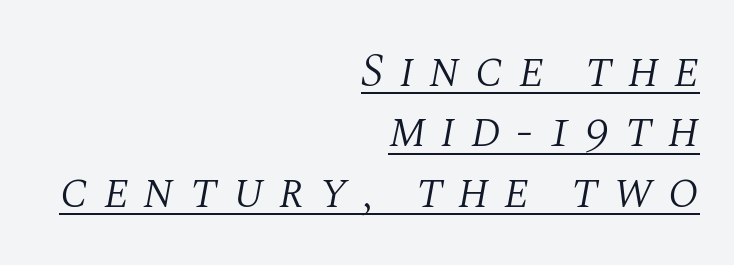
The image shows 48 px light serif type, italic (leaning right); set right-aligned, normal line spacing (1.26x), unusually wide letter spacing (+0.31 em), underlined; medium stroke contrast and a large x-height.
